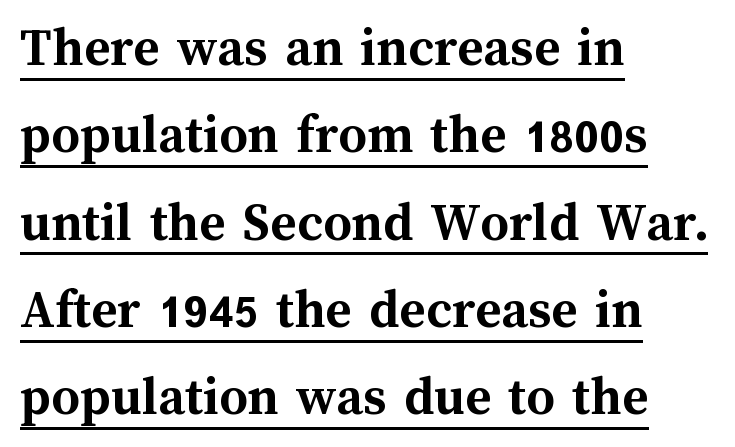
Weight: bold. The rag falls on the right side of this text block. Evenly set lines give the paragraph a standard silhouette. Is there any slant? The stems are plumb. Is this a fixed-width face? No — the glyphs have proportional, varying widths. The tracking reads as untouched default to a designer's eye.
